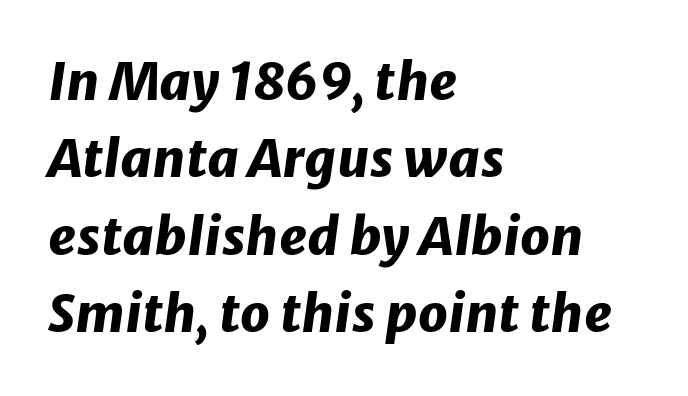
The image shows 52 px heavy type, italic (leaning right); set left-aligned, normal line spacing (1.49x), normal letter spacing, not underlined; low stroke contrast and a medium x-height.
